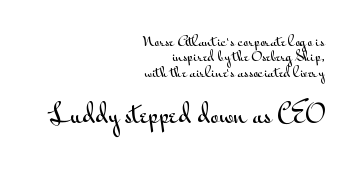
Q: Is the text underlined? A: No.
Q: How is the paragraph aligned? A: Right-aligned.
Q: Is the spacing between letters normal or unusually wide? A: Normal.
Q: Is the spacing between lines tight, normal or loose? A: Tight.
Q: Which block of text is set in a larger size, the first (top) or the second (bottom)? A: The second (bottom) one.
